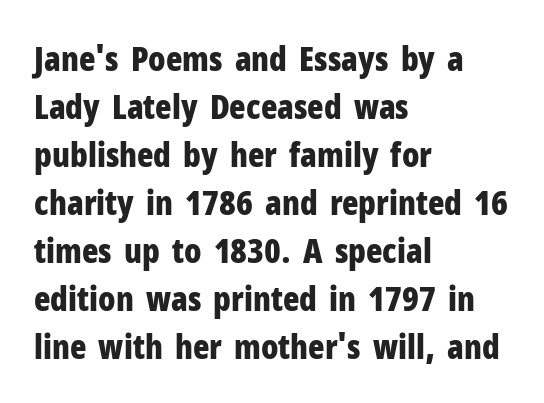
Q: Is the text bold? A: Yes.
Q: Is the text italic (slanted)? A: No, it is upright.
Q: Is the typeface a serif or a sans-serif typeface? A: Sans-serif.
Q: Is the text underlined? A: No.
Q: How is the paragraph aligned? A: Left-aligned.
Q: Is the spacing between letters normal or unusually wide? A: Normal.
Q: Is the spacing between lines tight, normal or loose? A: Normal.
Q: Width (condensed, normal, or wide)? A: Condensed.
Q: Stroke contrast? A: Low.
Q: x-height? A: Medium.
Q: Monospaced? A: No.
